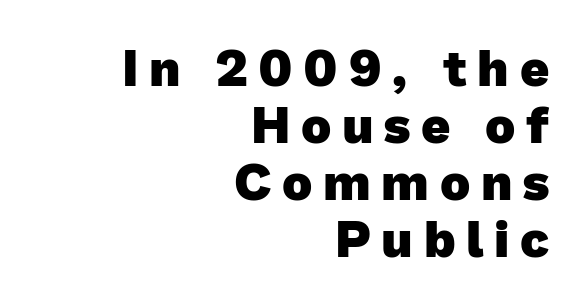
{"serif": "no", "bold": "yes", "weight": "heavy", "width": "normal", "stroke_contrast": "low", "x_height": "medium", "monospaced": "no", "underline": "no", "align": "right", "line_spacing": "tight", "line_spacing_ratio": 1.12, "letter_spacing": "wide", "letter_spacing_em": 0.21, "glyph_px": 51}
